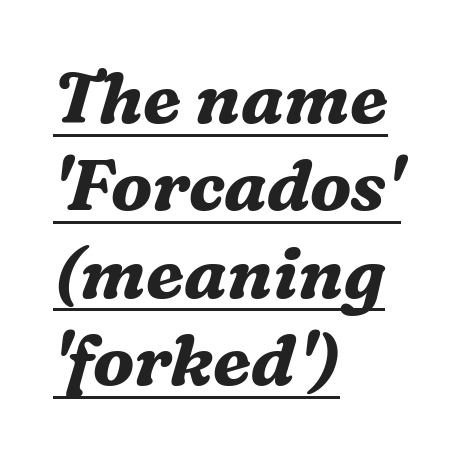
Spacing verdict: proportional, widths tailored to each character. Letter spacing: default. Like a heading marked for emphasis, these lines bear an underscore. Unlike a clean sans, this face finishes its strokes with serifs. Plenty of ink on the page — the face is bold. The font's italic variant was chosen for this text.
